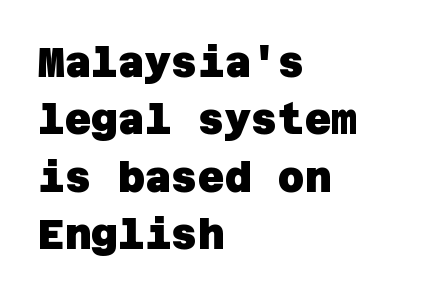
Q: Is the text bold? A: Yes.
Q: Is the typeface a serif or a sans-serif typeface? A: Sans-serif.
Q: Is the text underlined? A: No.
Q: How is the paragraph aligned? A: Left-aligned.
Q: Is the spacing between letters normal or unusually wide? A: Normal.
Q: Is the spacing between lines tight, normal or loose? A: Normal.
Q: Width (condensed, normal, or wide)? A: Normal.
Q: Stroke contrast? A: Low.
Q: x-height? A: Large.
